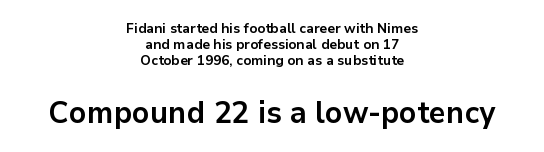
Serifs: no, the terminals of the letterforms are clean. The zone under the glyphs is completely vacant. Size contrast runs from small at the top to large at the bottom. Do the characters align in a grid? No, the font is proportional. The setting favours the middle, as headings and verse often do. The type sits square on the baseline with zero lean.
